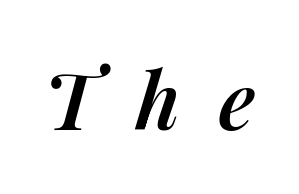
Q: Is the text bold? A: Semi-bold.
Q: Is the text italic (slanted)? A: Yes, it leans right by about 14 degrees.
Q: Is the text underlined? A: No.
Q: Is the spacing between letters normal or unusually wide? A: Unusually wide.
Q: Width (condensed, normal, or wide)? A: Normal.
Q: Stroke contrast? A: Medium.
Q: x-height? A: Medium.
Q: Monospaced? A: No.
